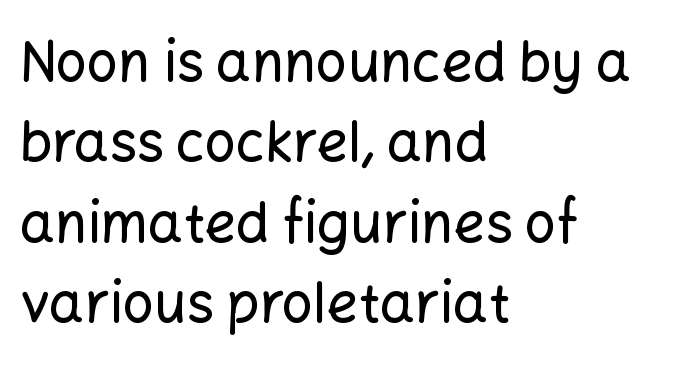
The passage shown has conventional tracking throughout. You could not count columns in this text — the font is proportionally spaced. Serifs: no, the terminals of the letterforms are clean. Line starts are locked; line ends wander.
